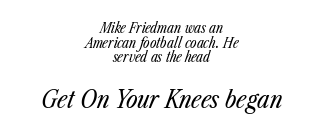
The image shows 25 px text type, italic (leaning right); set centered, tight line spacing (1.04x), normal letter spacing, not underlined; the second (bottom) block is 1.79x larger.
